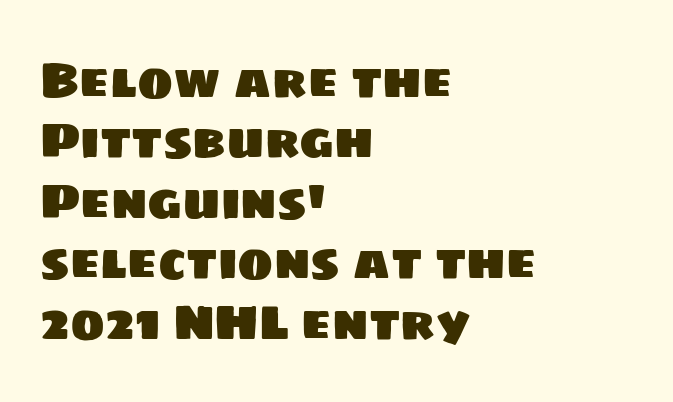
The image shows 48 px sans-serif type; set left-aligned, normal line spacing (1.26x), normal letter spacing, not underlined; low stroke contrast and a large x-height.
